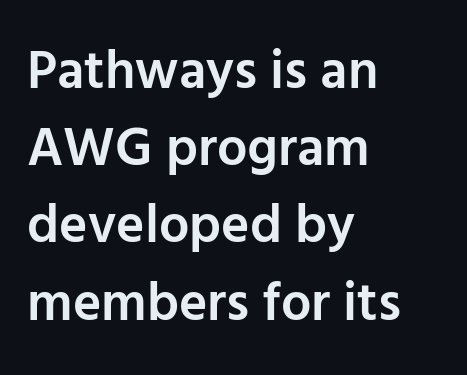
Successive baselines arrive at the customary interval. The letters stand upright; this is a roman face. Short note: letters normally spaced. The passage shown is not underscored anywhere. Each glyph is drawn with semibold strokes, heavier than normal yet not fully bold.
